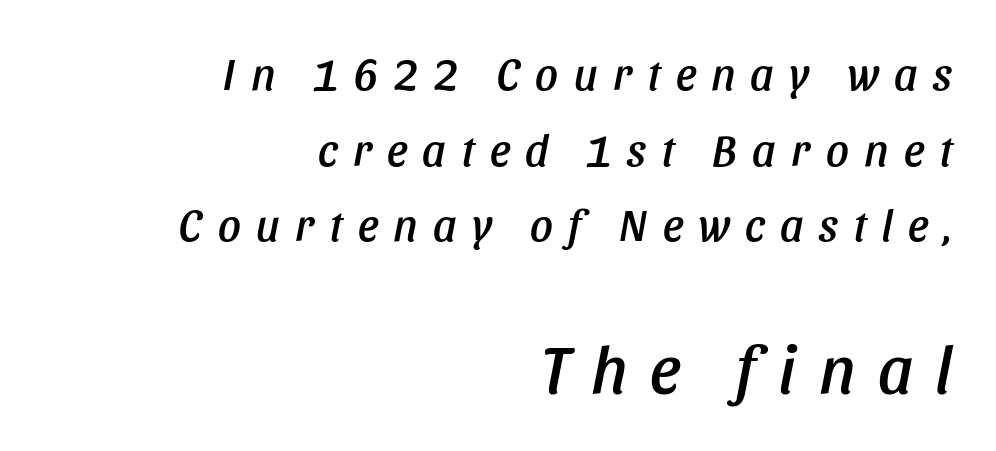
The image shows 67 px condensed type, italic (leaning right); set right-aligned, normal line spacing (1.68x), unusually wide letter spacing (+0.34 em), not underlined; the second (bottom) block is 1.49x larger; low stroke contrast and a large x-height.
